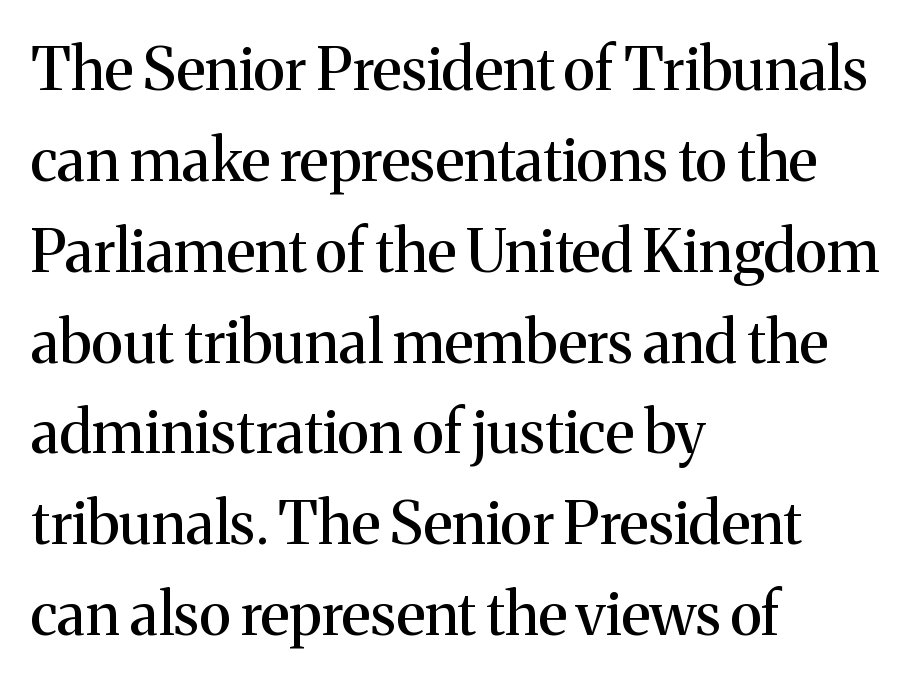
Reading down the block, your eye returns to a fixed left position each line. Here the designer chose a conventional face with non-uniform glyph widths. Descenders are the only things crossing below the line. What kind of face is this? One with serifs. Compared with typical paragraphs, the rows here are spaced about the same.
